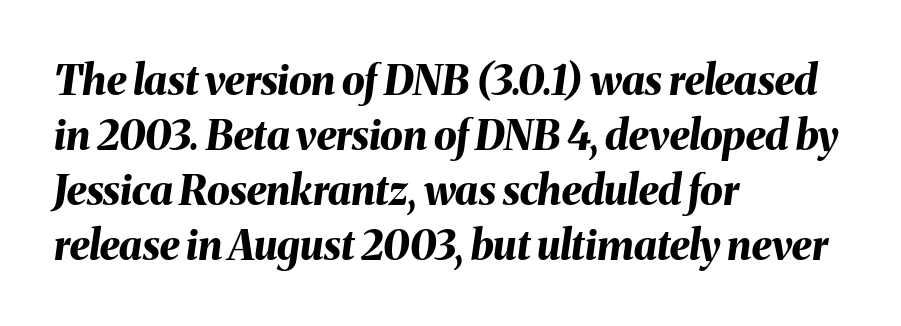
{"italic": "yes", "lean": "right", "slant_degrees": 8, "bold": "yes", "weight": "bold", "width": "normal", "stroke_contrast": "medium", "x_height": "medium", "monospaced": "no", "underline": "no", "align": "left", "line_spacing": "normal", "line_spacing_ratio": 1.34, "letter_spacing": "normal", "letter_spacing_em": 0.0, "glyph_px": 41}
